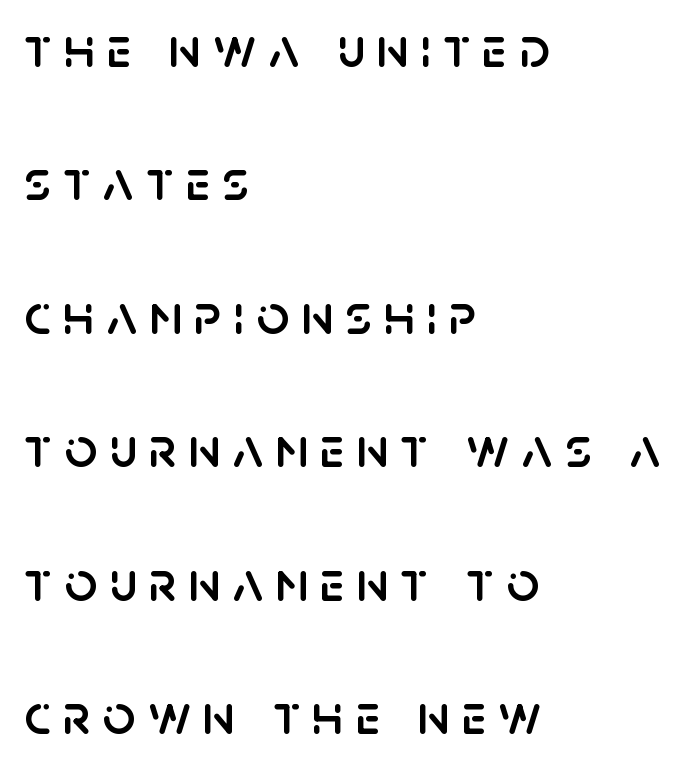
This sample uses expanded letter spacing, leaving extra air between glyphs. Quick note: interline space is abundant. The setting favours the left margin, as ordinary paragraphs usually do. Tall strokes in this sample are plumb rather than angled. Stroke terminals: plain, sans-serif. Rule under the text: the space is simply empty.
